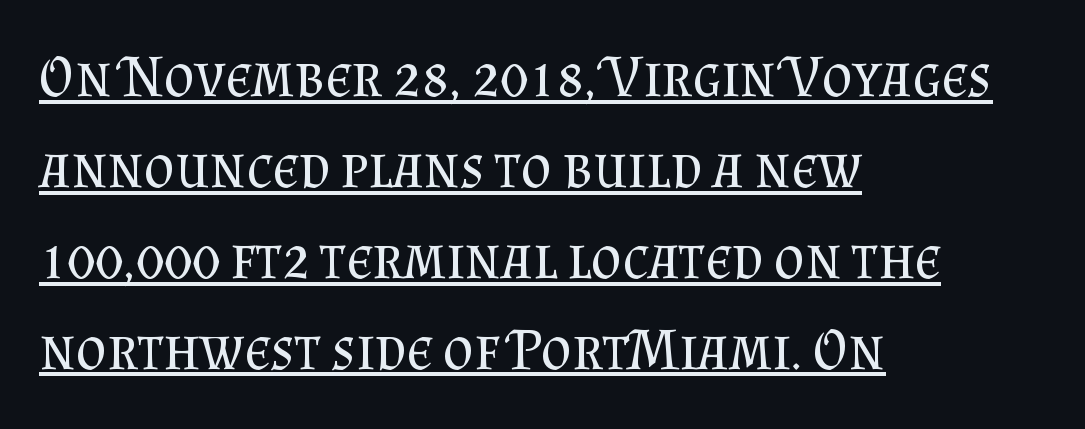
Q: Is the text bold? A: No.
Q: Is the text italic (slanted)? A: No, it is upright.
Q: Is the typeface a serif or a sans-serif typeface? A: Serif.
Q: Is the text underlined? A: Yes.
Q: How is the paragraph aligned? A: Left-aligned.
Q: Is the spacing between letters normal or unusually wide? A: Normal.
Q: Is the spacing between lines tight, normal or loose? A: Normal.
Q: Width (condensed, normal, or wide)? A: Normal.
Q: Stroke contrast? A: Medium.
Q: x-height? A: Small.
Q: Monospaced? A: No.
